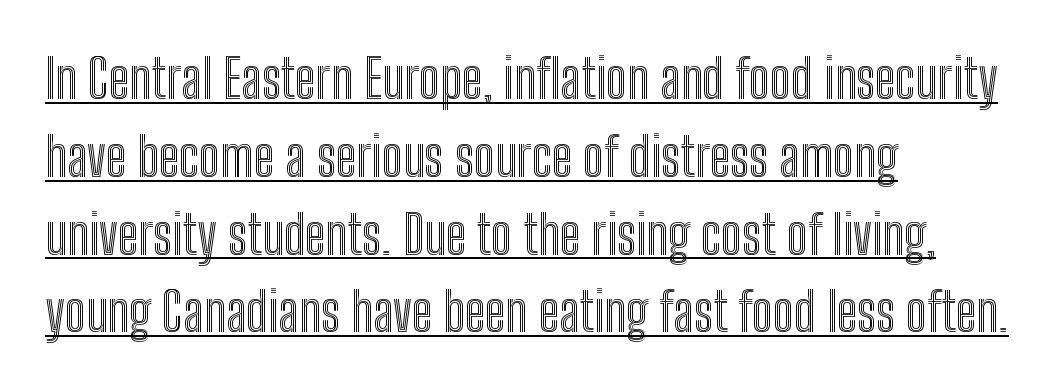
{"italic": "no", "width": "condensed", "x_height": "medium", "monospaced": "no", "underline": "yes", "align": "left", "line_spacing": "normal", "line_spacing_ratio": 1.44, "letter_spacing": "normal", "letter_spacing_em": 0.0, "glyph_px": 54}
